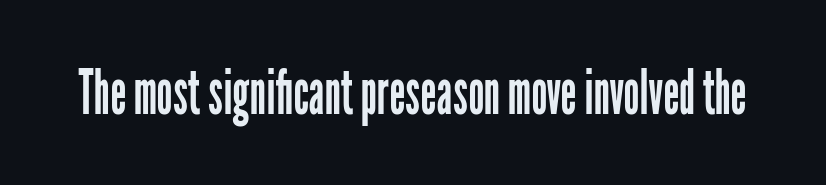
{"serif": "no", "italic": "no", "bold": "no", "weight": "regular", "width": "condensed", "stroke_contrast": "low", "x_height": "medium", "monospaced": "no", "underline": "no", "letter_spacing": "normal", "letter_spacing_em": 0.0, "glyph_px": 63}
